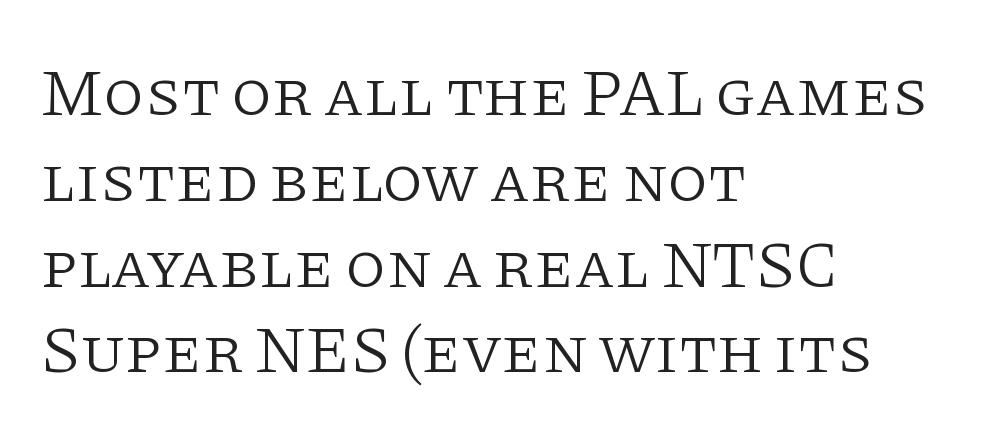
Q: Is the text bold? A: No.
Q: Is the text italic (slanted)? A: No, it is upright.
Q: Is the typeface a serif or a sans-serif typeface? A: Serif.
Q: Is the text underlined? A: No.
Q: How is the paragraph aligned? A: Left-aligned.
Q: Is the spacing between letters normal or unusually wide? A: Normal.
Q: Is the spacing between lines tight, normal or loose? A: Normal.
Q: Width (condensed, normal, or wide)? A: Normal.
Q: Stroke contrast? A: Low.
Q: x-height? A: Large.
Q: Monospaced? A: No.
